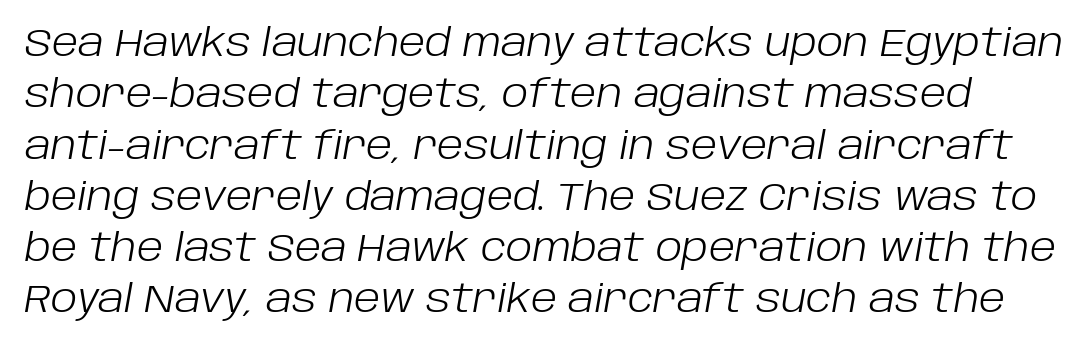
{"italic": "yes", "lean": "right", "slant_degrees": 10, "bold": "no", "weight": "light", "width": "normal", "stroke_contrast": "low", "x_height": "large", "monospaced": "no", "underline": "no", "line_spacing": "normal", "line_spacing_ratio": 1.35, "letter_spacing": "normal", "letter_spacing_em": 0.0, "glyph_px": 38}
